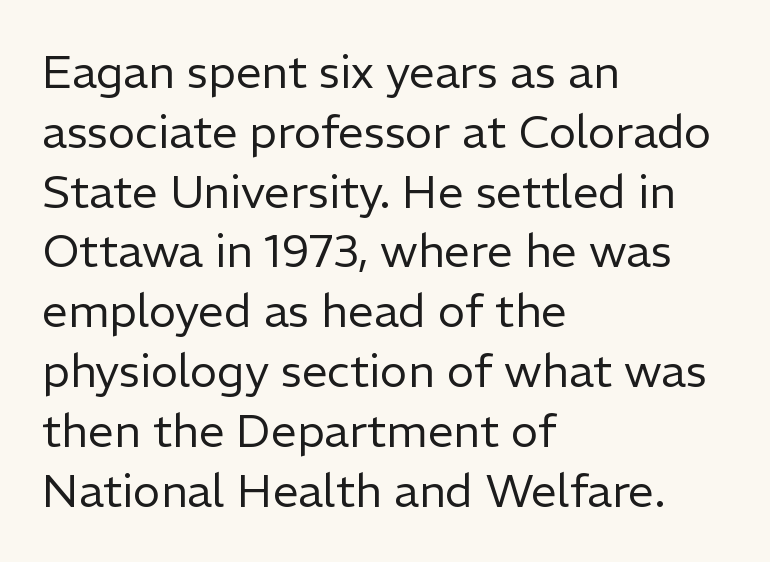
Letters rest on an invisible, unmarked baseline. A typesetter would call this proportional, since set widths differ per character. This rendering uses left alignment, leaving the right contour irregular. No extra ink here — the face is not bold.
